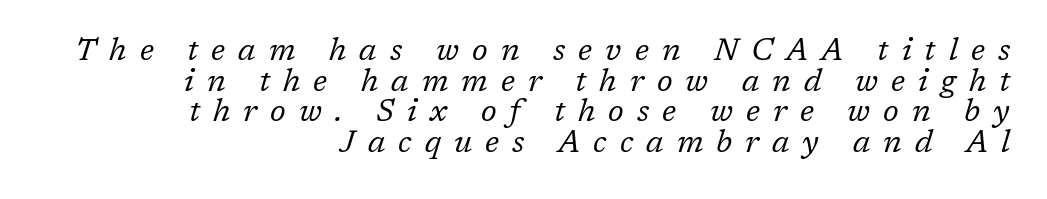
Q: Is the text bold? A: No.
Q: Is the text italic (slanted)? A: Yes, it leans right by about 17 degrees.
Q: Is the typeface a serif or a sans-serif typeface? A: Serif.
Q: Is the text underlined? A: No.
Q: How is the paragraph aligned? A: Right-aligned.
Q: Is the spacing between letters normal or unusually wide? A: Unusually wide.
Q: Is the spacing between lines tight, normal or loose? A: Tight.
Q: Width (condensed, normal, or wide)? A: Normal.
Q: Stroke contrast? A: Low.
Q: x-height? A: Medium.
Q: Monospaced? A: No.
